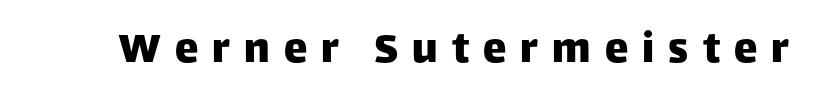
The image shows 47 px sans-serif type, upright; set unusually wide letter spacing (+0.3 em), not underlined; low stroke contrast and a large x-height.
